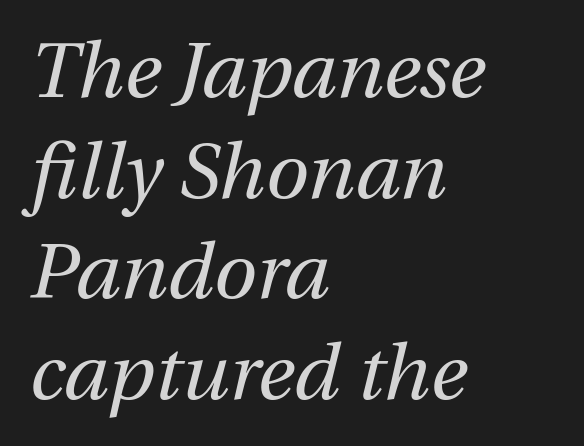
Q: Is the text bold? A: No.
Q: Is the text italic (slanted)? A: Yes, it leans right by about 12 degrees.
Q: Is the text underlined? A: No.
Q: How is the paragraph aligned? A: Left-aligned.
Q: Is the spacing between letters normal or unusually wide? A: Normal.
Q: Is the spacing between lines tight, normal or loose? A: Normal.
Q: Width (condensed, normal, or wide)? A: Normal.
Q: Stroke contrast? A: Medium.
Q: x-height? A: Medium.
Q: Monospaced? A: No.
